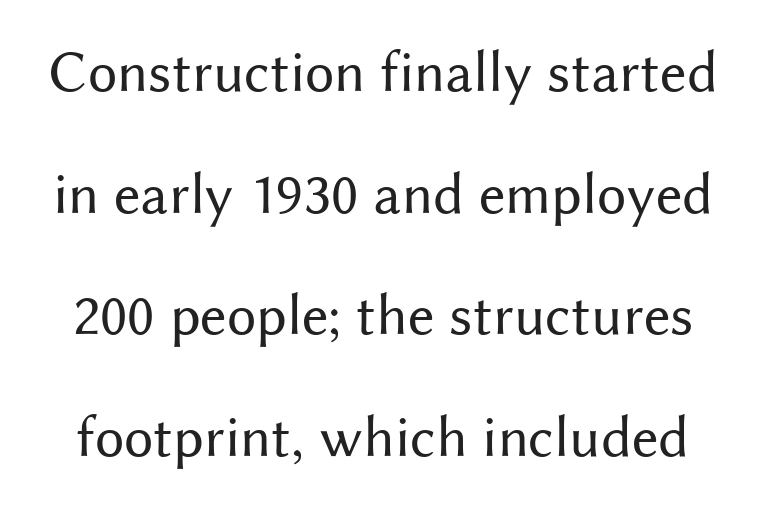
The image shows 59 px regular-weight sans-serif type, upright; set loose line spacing (2.06x), normal letter spacing, not underlined; medium stroke contrast and a medium x-height.
